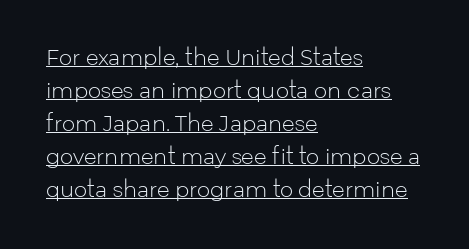
Vertical stems look standard width or narrower in stroke. The axis of the letterforms is exactly vertical. Is there an underline? Yes — a line sits under the letters. The space between consecutive lines is moderate. These lines keep a tight, regular rhythm from letter to letter.
